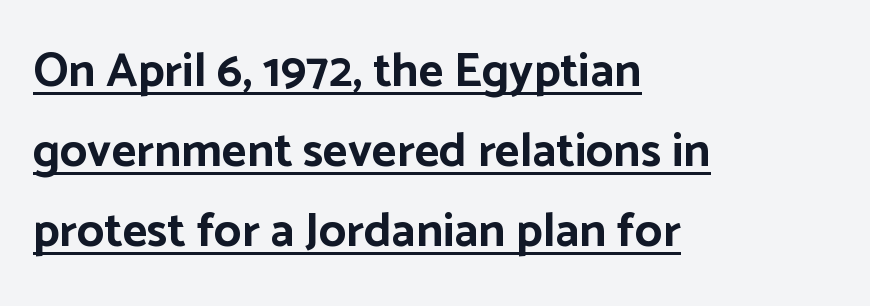
The image shows 48 px bold sans-serif type, upright; set left-aligned, normal line spacing (1.67x), normal letter spacing, underlined; low stroke contrast and a medium x-height.
